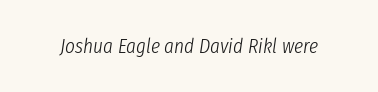
The passage shown has conventional tracking throughout. Every character sits at an angle, as italics do. A quiet, ordinary-to-light weight characterises the typeface. No word sits above an underline.
